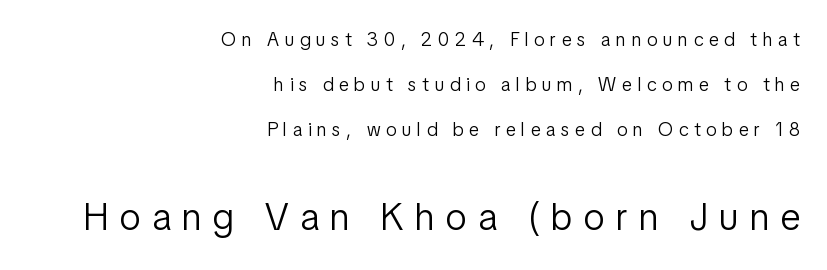
Typographically, this falls in the sans-serif category. These lines are rendered in a variable-pitch font. Descenders hang freely into open space. Type size steps up from the first block to the second. The setting favours the right margin, as signatures and pull-quotes sometimes do. In terms of letterspacing, this is a distinctly airy, spread setting.
